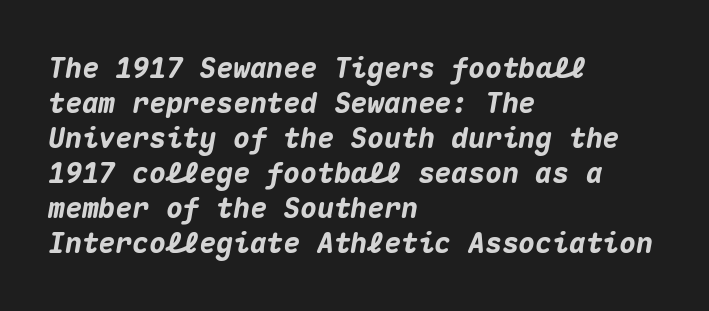
Q: Is the text bold? A: Yes.
Q: Is the text italic (slanted)? A: Yes, it leans right by about 10 degrees.
Q: Is the text underlined? A: No.
Q: How is the paragraph aligned? A: Left-aligned.
Q: Is the spacing between letters normal or unusually wide? A: Normal.
Q: Is the spacing between lines tight, normal or loose? A: Normal.
Q: Width (condensed, normal, or wide)? A: Normal.
Q: Stroke contrast? A: Medium.
Q: x-height? A: Medium.
Q: Monospaced? A: Yes.
